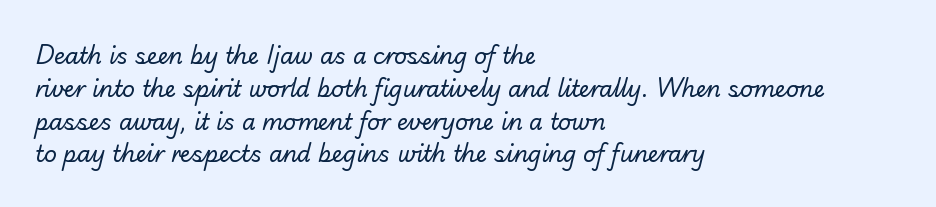
The space directly below the letters is spotless. Horizontal alignment here is leftward, the default for most running prose. This sample keeps an unexceptional amount of space between lines. Compared with typical body copy, the letter spacing here is the same. No extra ink here — the face is not bold.
